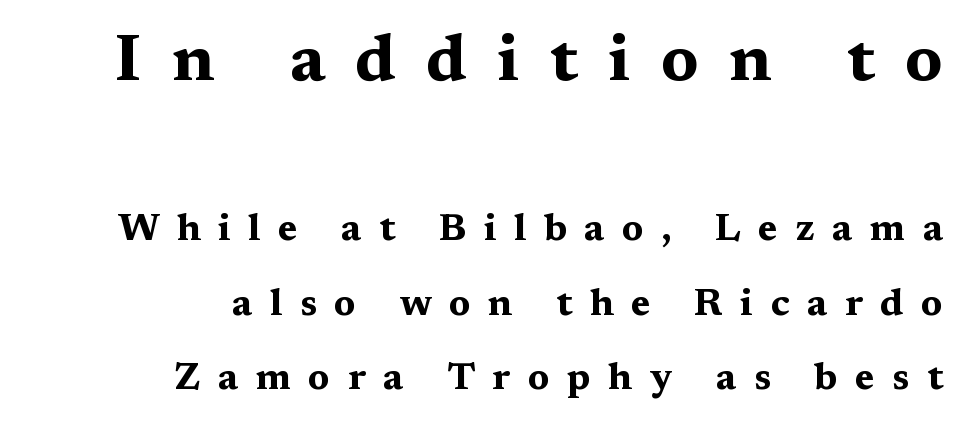
{"serif": "yes", "italic": "no", "bold": "yes", "weight": "bold", "width": "wide", "stroke_contrast": "medium", "x_height": "medium", "monospaced": "no", "underline": "no", "align": "right", "line_spacing": "loose", "line_spacing_ratio": 1.95, "letter_spacing": "wide", "letter_spacing_em": 0.46, "larger_block": "first", "size_ratio": 1.74, "glyph_px": 66}
